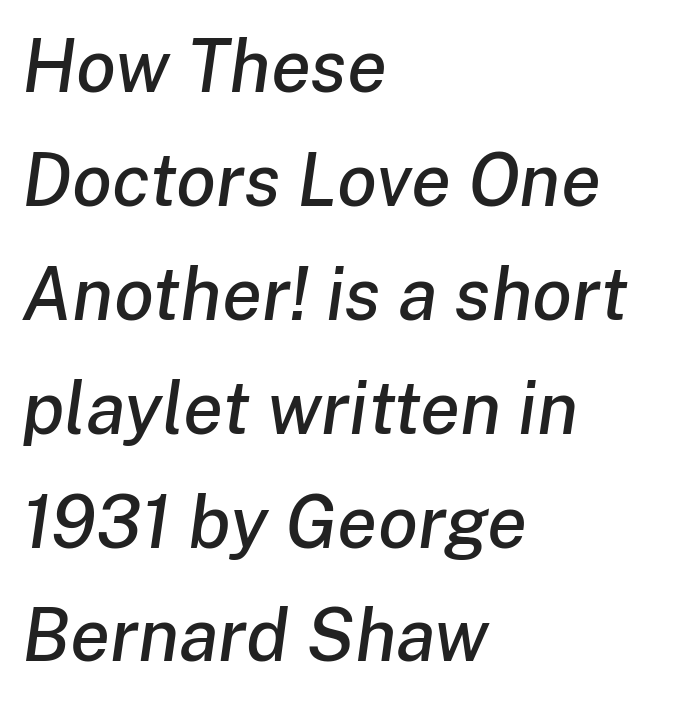
The face used here has a pronounced slope to its letters. The letters sit at their default tracking, neither squeezed nor spread. The passage shown is typed in a proportional face where columns would drift. Visually the block forms a straight wall on the left and a jagged coastline on the right.
